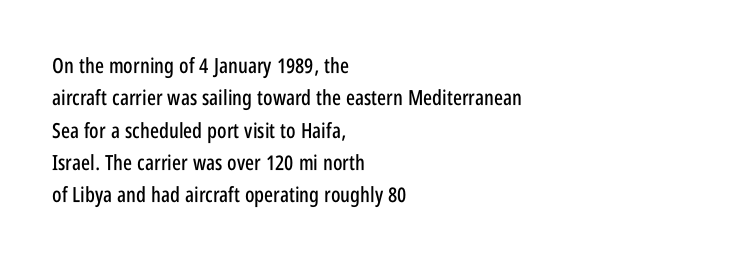
{"italic": "no", "underline": "no", "align": "left", "line_spacing": "normal", "line_spacing_ratio": 1.54, "letter_spacing": "normal", "letter_spacing_em": 0.0, "glyph_px": 21}
